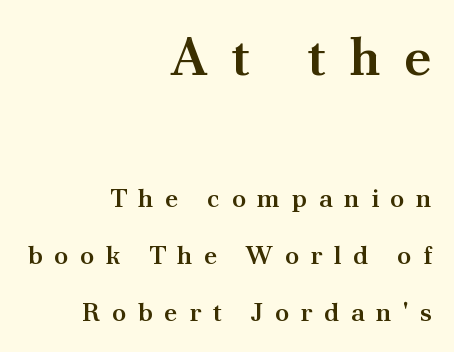
Stroke terminals: seriffed. On the weight axis this lands at semibold, roughly 600. Which of the two is more prominent by size? The first, at the top. You could not count columns in this text — the font is proportionally spaced. The lines are spread far apart with generous leading.
